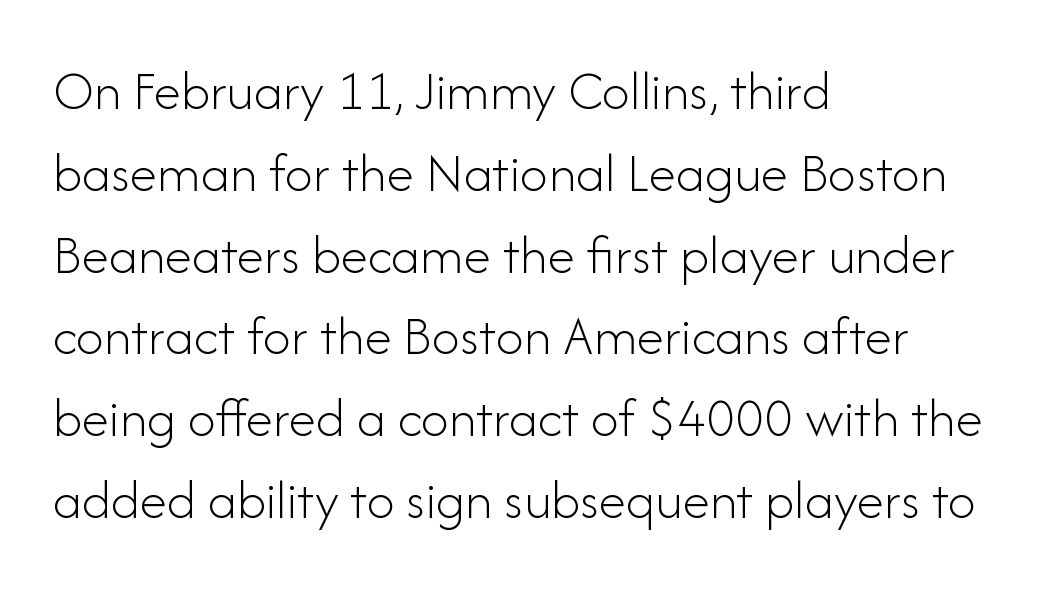
{"serif": "no", "italic": "no", "bold": "no", "weight": "light", "width": "normal", "stroke_contrast": "low", "x_height": "small", "monospaced": "no", "underline": "no", "align": "left", "line_spacing": "normal", "line_spacing_ratio": 1.46, "letter_spacing": "normal", "letter_spacing_em": 0.0, "glyph_px": 56}
